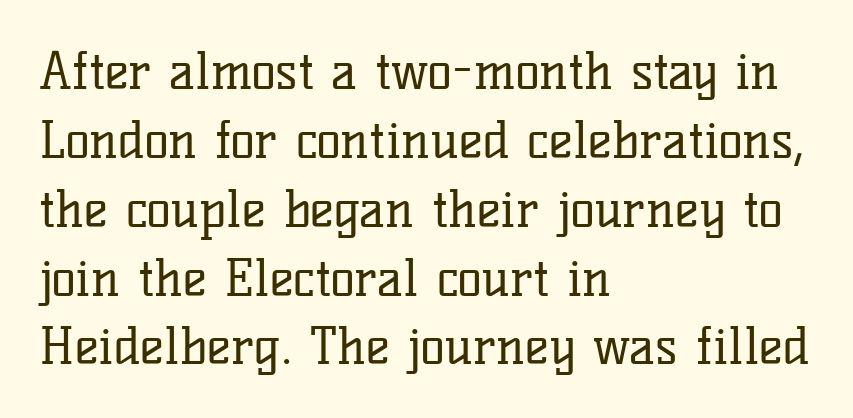
The image shows 51 px regular-weight serif type, upright; set left-aligned, normal line spacing (1.35x), normal letter spacing, not underlined; low stroke contrast and a medium x-height.
